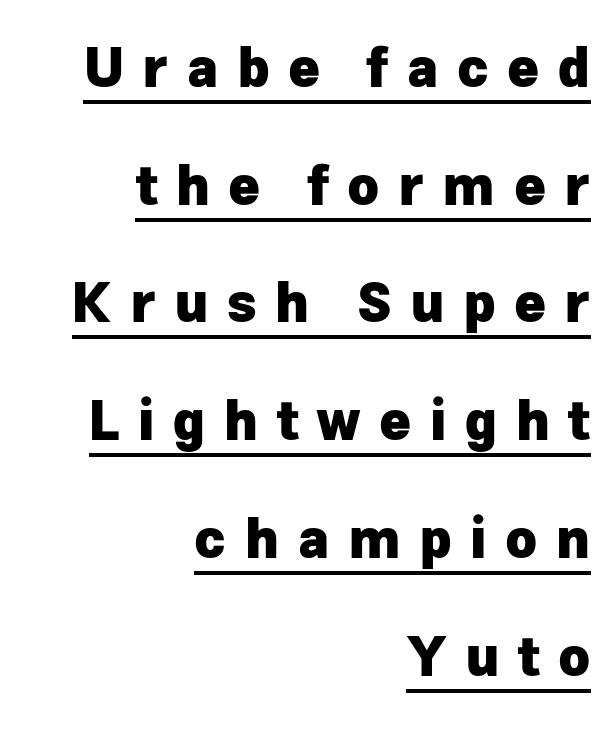
The image shows 54 px heavy sans-serif type, upright; set right-aligned, loose line spacing (2.18x), unusually wide letter spacing (+0.34 em), underlined; low stroke contrast and a medium x-height.
